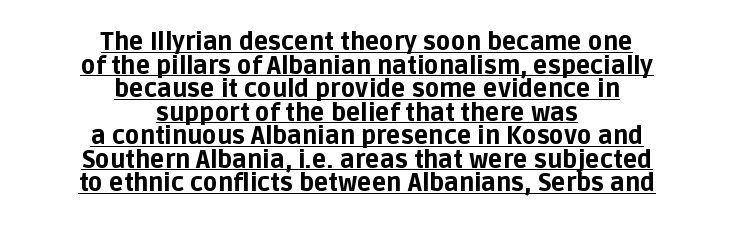
{"italic": "no", "bold": "yes", "underline": "yes", "align": "center", "line_spacing": "tight", "line_spacing_ratio": 0.98, "letter_spacing": "normal", "letter_spacing_em": 0.0, "glyph_px": 24}
